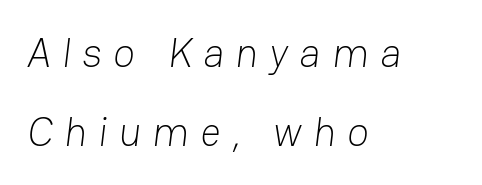
Unmarked baselines from the first word to the last. Stroke terminals: plain, sans-serif. The rendering anchors every line to the left-hand side. Varying glyph widths throughout — classic text-font behaviour.
